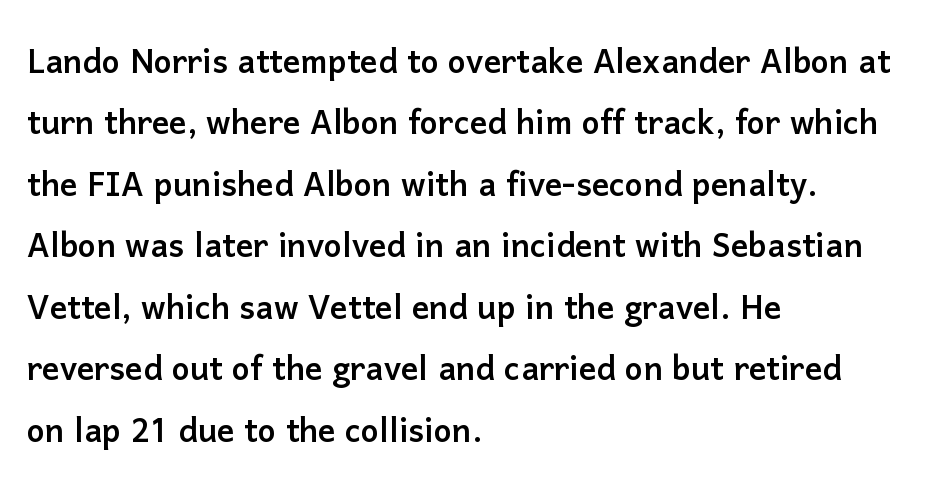
Spacing between characters is what you'd get straight out of the box. Looks like regular typesetting: each glyph gets only the width it needs. Notice how descenders clear the ascenders below comfortably — that's standard leading. Is the block centered? No — it sits flush against the left margin.
